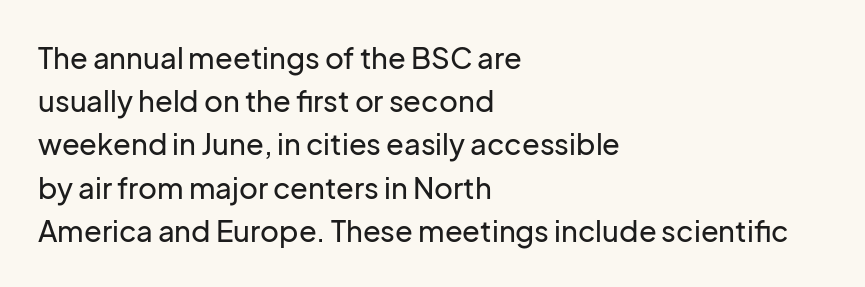
The image shows 29 px sans-serif type, upright; set left-aligned, normal line spacing (1.49x), normal letter spacing, not underlined; low stroke contrast and a medium x-height.
